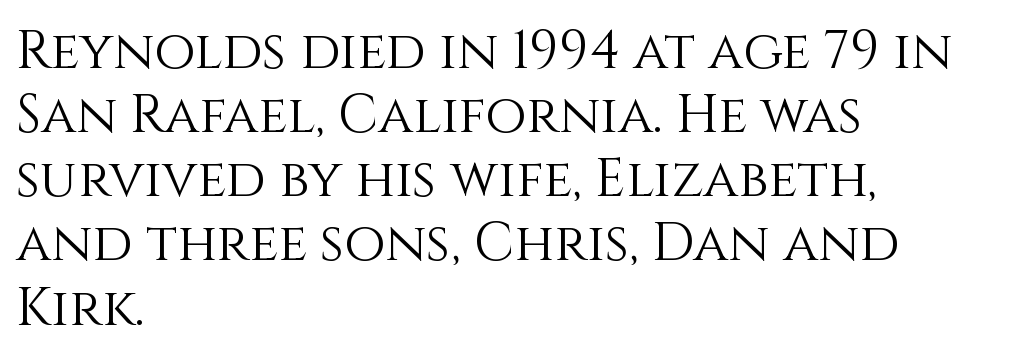
These lines are set flush left with a ragged right edge. Tracking value appears to be zero — textbook default spacing. No italicization has been applied; the sample stays upright. This sample has the flowing, uneven cadence of proportional lettering. The space directly below the letters is spotless. The weight tops out at a normal text grade.
